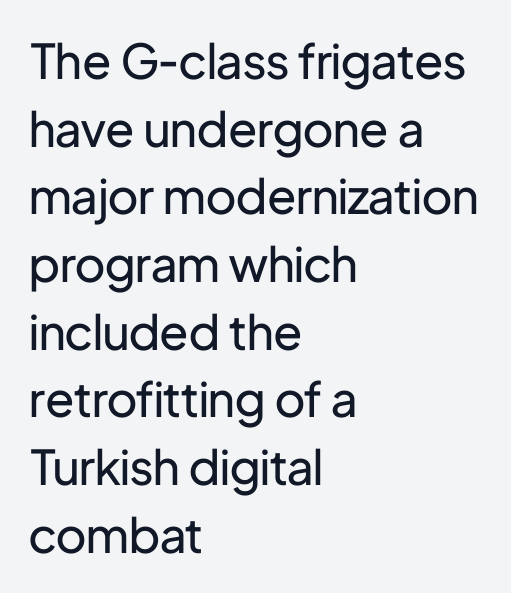
Q: Is the text bold? A: No.
Q: Is the text italic (slanted)? A: No, it is upright.
Q: Is the typeface a serif or a sans-serif typeface? A: Sans-serif.
Q: Is the text underlined? A: No.
Q: How is the paragraph aligned? A: Left-aligned.
Q: Is the spacing between letters normal or unusually wide? A: Normal.
Q: Is the spacing between lines tight, normal or loose? A: Normal.
Q: Width (condensed, normal, or wide)? A: Normal.
Q: Stroke contrast? A: Low.
Q: x-height? A: Medium.
Q: Monospaced? A: No.
